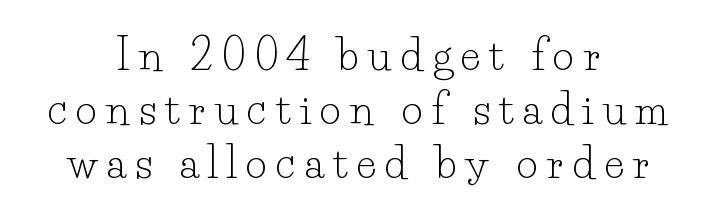
Q: Is the text bold? A: No.
Q: Is the text italic (slanted)? A: No, it is upright.
Q: Is the typeface a serif or a sans-serif typeface? A: Serif.
Q: Is the text underlined? A: No.
Q: How is the paragraph aligned? A: Centered.
Q: Is the spacing between letters normal or unusually wide? A: Unusually wide.
Q: Is the spacing between lines tight, normal or loose? A: Normal.
Q: Width (condensed, normal, or wide)? A: Normal.
Q: Stroke contrast? A: Low.
Q: x-height? A: Small.
Q: Monospaced? A: No.
